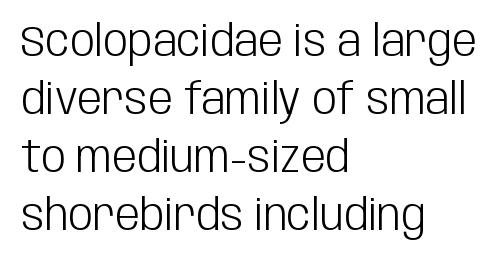
{"serif": "no", "italic": "no", "bold": "no", "weight": "light", "width": "condensed", "stroke_contrast": "low", "x_height": "large", "monospaced": "no", "underline": "no", "align": "left", "line_spacing": "normal", "line_spacing_ratio": 1.32, "letter_spacing": "normal", "letter_spacing_em": 0.0, "glyph_px": 44}
